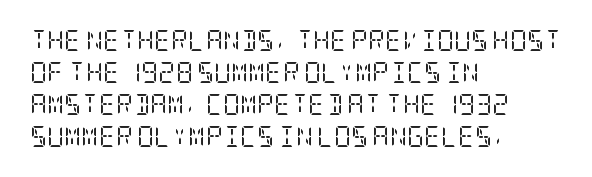
Q: Is the text bold? A: No.
Q: Is the text italic (slanted)? A: No, it is upright.
Q: Is the text underlined? A: No.
Q: How is the paragraph aligned? A: Left-aligned.
Q: Is the spacing between letters normal or unusually wide? A: Normal.
Q: Is the spacing between lines tight, normal or loose? A: Normal.
